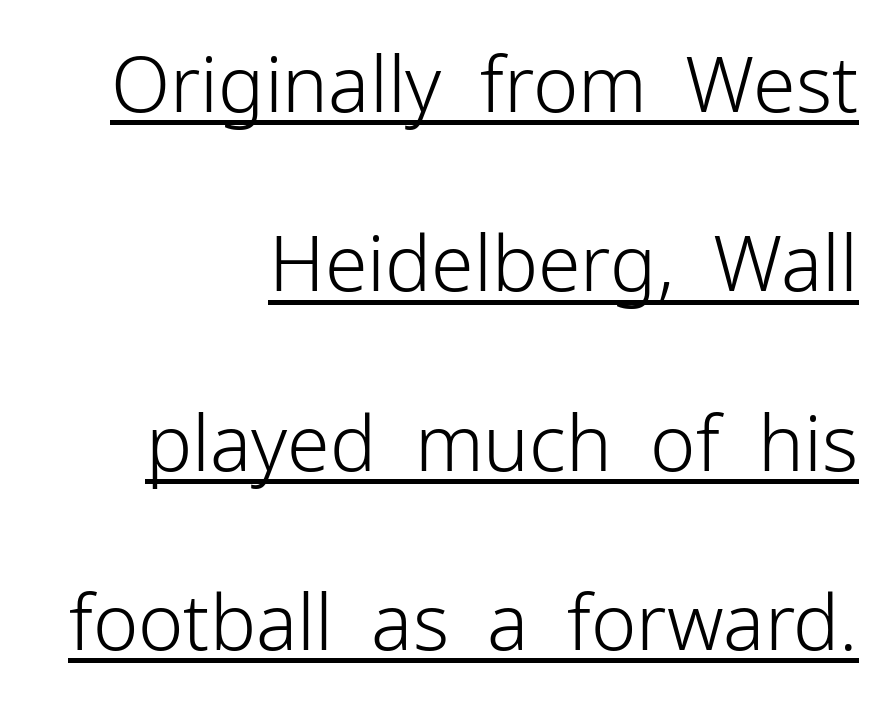
{"serif": "no", "italic": "no", "bold": "no", "weight": "light", "width": "normal", "stroke_contrast": "low", "x_height": "medium", "monospaced": "no", "underline": "yes", "align": "right", "line_spacing": "loose", "line_spacing_ratio": 2.33, "letter_spacing": "normal", "letter_spacing_em": 0.0, "glyph_px": 77}
